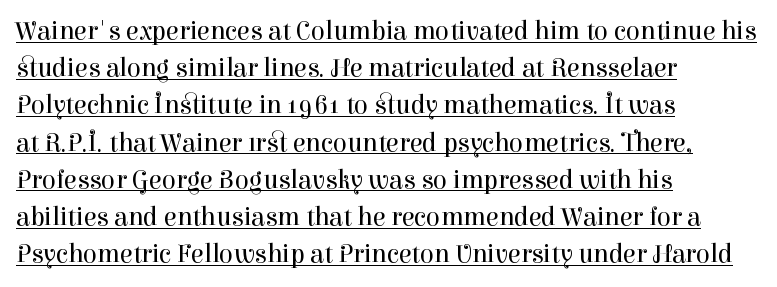
Summary of weight: not heavy and not bold. The type sits square on the baseline with zero lean. Tracking here is standard; glyphs follow each other at the usual distance. The glyphs are accompanied by a horizontal stroke just below them. Leftover space on each line is placed entirely after the last word.
